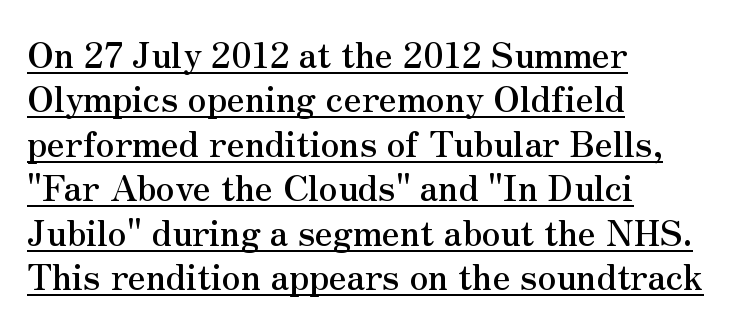
Between one letter and the next there's only the usual sliver of space. Layout note: lines flush left. To sum up the face: it has serifs. Successive baselines arrive at the customary interval. Tall strokes in this sample are plumb rather than angled.
